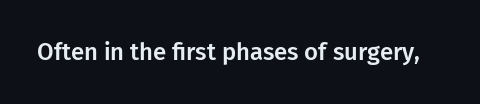
{"italic": "no", "underline": "no", "letter_spacing": "normal", "letter_spacing_em": 0.0, "glyph_px": 24}
